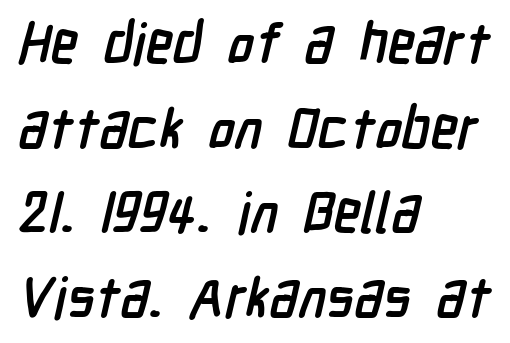
{"serif": "no", "bold": "yes", "weight": "semibold", "width": "condensed", "stroke_contrast": "low", "x_height": "medium", "monospaced": "no", "underline": "no", "align": "left", "line_spacing": "normal", "line_spacing_ratio": 1.51, "letter_spacing": "normal", "letter_spacing_em": 0.0, "glyph_px": 56}
